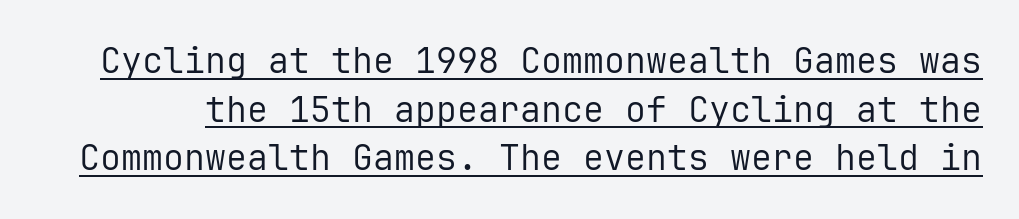
Q: Is the text bold? A: No.
Q: Is the text italic (slanted)? A: No, it is upright.
Q: Is the typeface a serif or a sans-serif typeface? A: Sans-serif.
Q: Is the text underlined? A: Yes.
Q: Is the spacing between letters normal or unusually wide? A: Normal.
Q: Is the spacing between lines tight, normal or loose? A: Normal.
Q: Width (condensed, normal, or wide)? A: Normal.
Q: Stroke contrast? A: Low.
Q: x-height? A: Medium.
Q: Monospaced? A: Yes.
